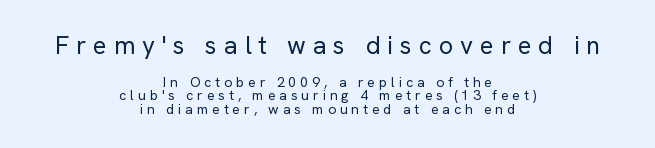
Q: Is the text bold? A: No.
Q: Is the text italic (slanted)? A: No, it is upright.
Q: Is the text underlined? A: No.
Q: How is the paragraph aligned? A: Centered.
Q: Is the spacing between letters normal or unusually wide? A: Unusually wide.
Q: Is the spacing between lines tight, normal or loose? A: Tight.
Q: Which block of text is set in a larger size, the first (top) or the second (bottom)? A: The first (top) one.
